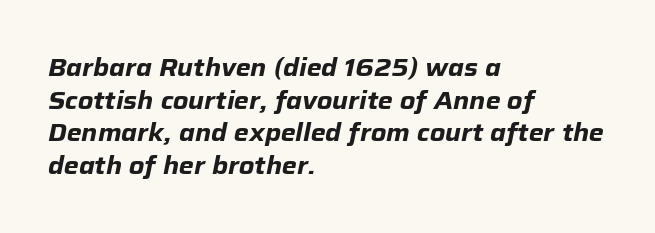
Q: Is the text bold? A: Yes.
Q: Is the text italic (slanted)? A: Yes, it leans right by about 12 degrees.
Q: Is the text underlined? A: No.
Q: How is the paragraph aligned? A: Left-aligned.
Q: Is the spacing between letters normal or unusually wide? A: Normal.
Q: Is the spacing between lines tight, normal or loose? A: Normal.
